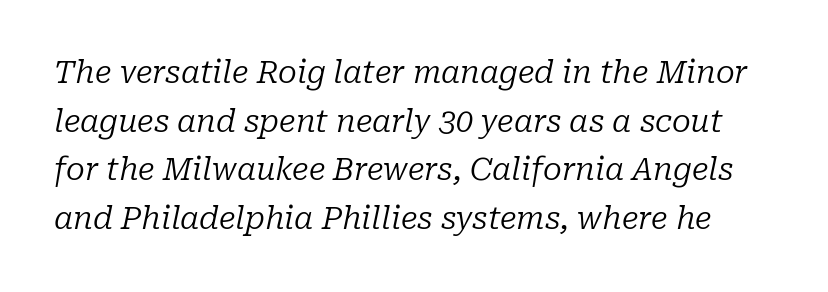
Underline: absent. Is this a fixed-width face? No — the glyphs have proportional, varying widths. Characters are canted at an angle relative to the baseline's perpendicular. Typographically, this falls in the serif category.
